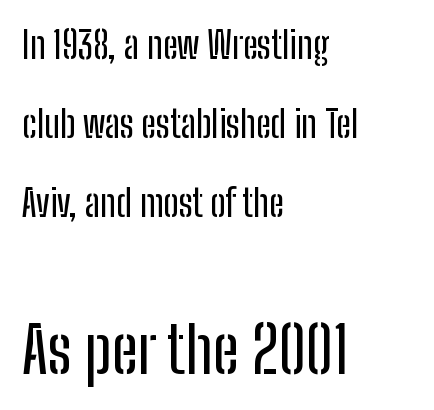
The image shows 64 px condensed sans-serif type, upright; set left-aligned, loose line spacing (2.14x), normal letter spacing, not underlined; the second (bottom) block is 1.73x larger; low stroke contrast and a medium x-height.
